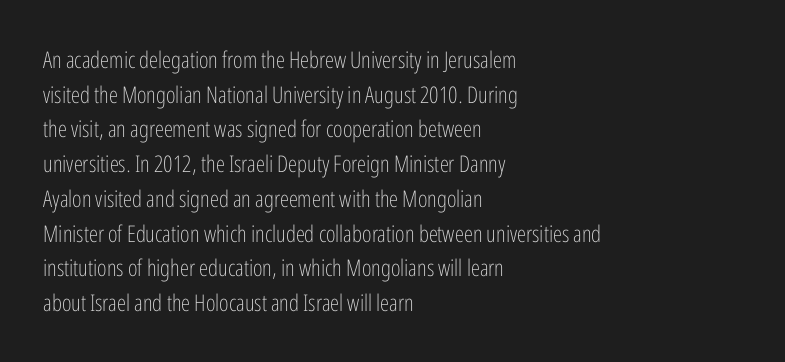
Vertical strokes here are truly vertical. Is the block centered? No — it sits flush against the left margin. Standard letterfit; no display-style spreading of the glyphs. This is not heavy type; no bold has been used.
